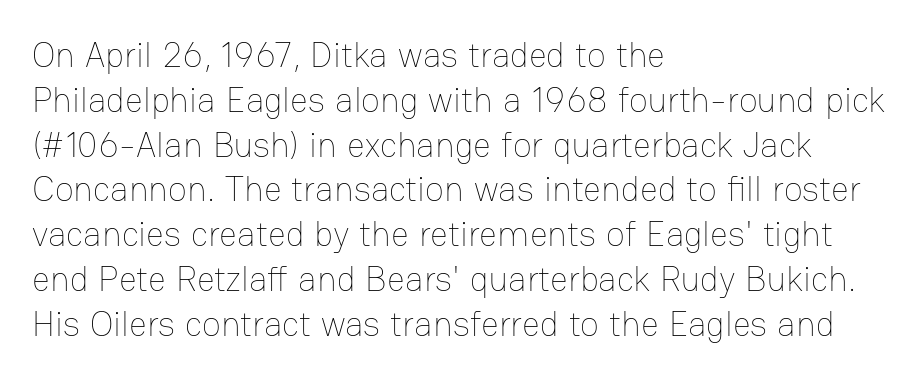
Q: Is the text bold? A: No.
Q: Is the text italic (slanted)? A: No, it is upright.
Q: Is the text underlined? A: No.
Q: How is the paragraph aligned? A: Left-aligned.
Q: Is the spacing between letters normal or unusually wide? A: Normal.
Q: Is the spacing between lines tight, normal or loose? A: Normal.
Q: Width (condensed, normal, or wide)? A: Normal.
Q: Stroke contrast? A: Low.
Q: x-height? A: Medium.
Q: Monospaced? A: No.
